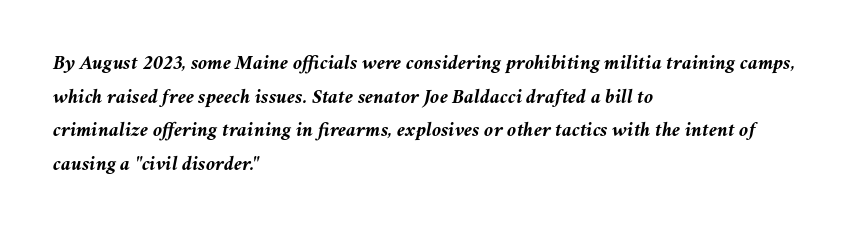
Q: Is the text bold? A: Yes.
Q: Is the text italic (slanted)? A: Yes, it leans right by about 11 degrees.
Q: Is the text underlined? A: No.
Q: How is the paragraph aligned? A: Left-aligned.
Q: Is the spacing between letters normal or unusually wide? A: Normal.
Q: Is the spacing between lines tight, normal or loose? A: Normal.
